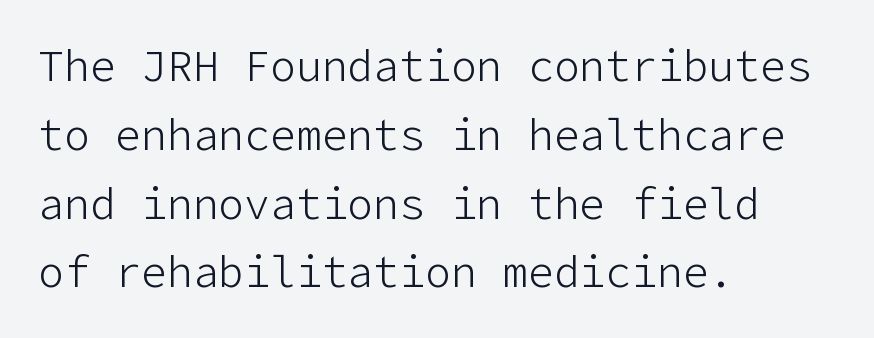
{"serif": "no", "italic": "no", "bold": "no", "weight": "light", "width": "normal", "stroke_contrast": "low", "x_height": "medium", "underline": "no", "align": "left", "line_spacing": "normal", "line_spacing_ratio": 1.6, "letter_spacing": "normal", "letter_spacing_em": 0.0, "glyph_px": 43}
